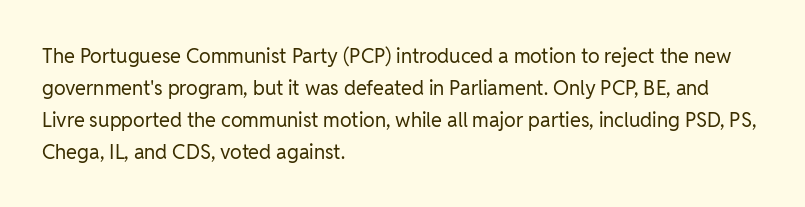
Q: Is the text bold? A: No.
Q: Is the text italic (slanted)? A: No, it is upright.
Q: Is the text underlined? A: No.
Q: How is the paragraph aligned? A: Left-aligned.
Q: Is the spacing between letters normal or unusually wide? A: Normal.
Q: Is the spacing between lines tight, normal or loose? A: Normal.
